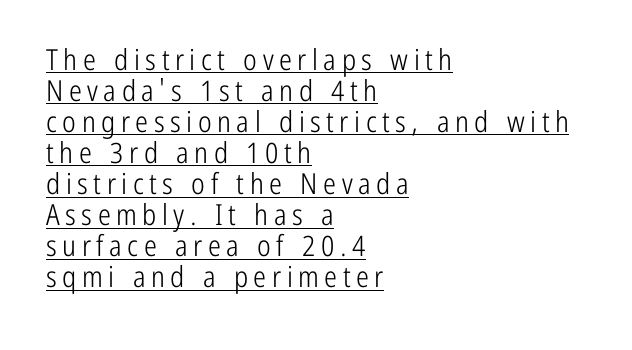
Q: Is the text bold? A: No.
Q: Is the text italic (slanted)? A: No, it is upright.
Q: Is the typeface a serif or a sans-serif typeface? A: Sans-serif.
Q: Is the text underlined? A: Yes.
Q: How is the paragraph aligned? A: Left-aligned.
Q: Is the spacing between lines tight, normal or loose? A: Tight.
Q: Width (condensed, normal, or wide)? A: Condensed.
Q: Stroke contrast? A: Low.
Q: x-height? A: Medium.
Q: Monospaced? A: No.
